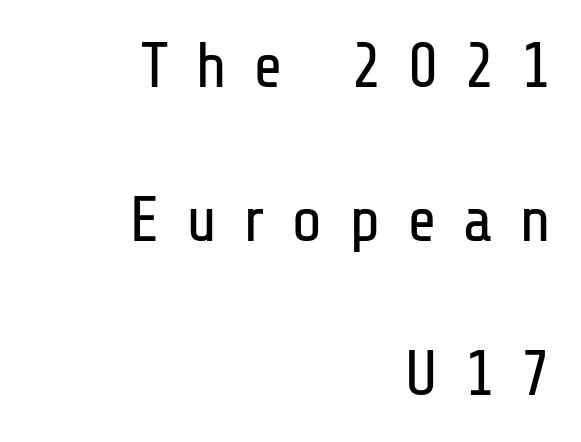
A flush-right, rag-left setting is used for this passage. Leading: increased. A light-to-regular cut is what we see here. Upright lettering throughout. Letter spacing: wide.
